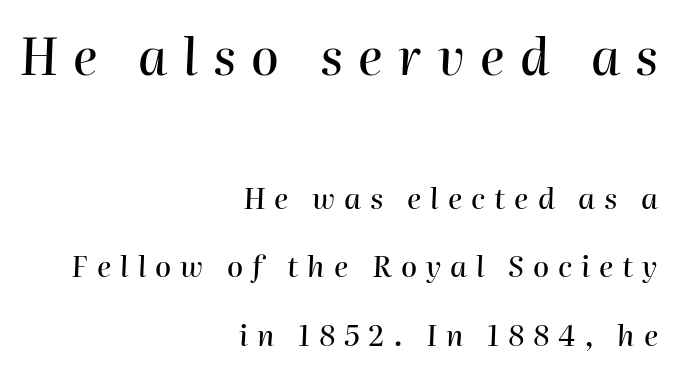
The image shows 50 px text type, italic (leaning right); set right-aligned, loose line spacing (2.36x), unusually wide letter spacing (+0.31 em), not underlined; the first (top) block is 1.72x larger; high stroke contrast and a medium x-height.
